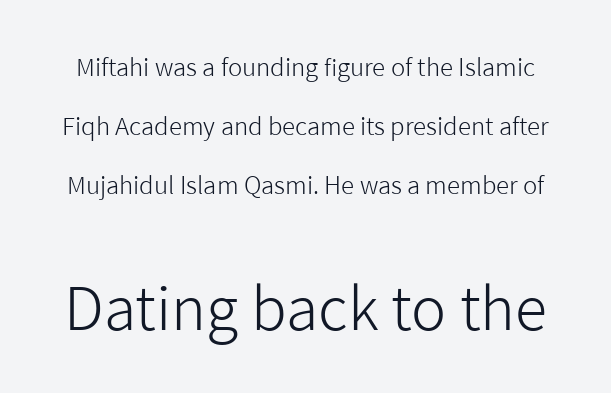
The letters carry no serifs — their stems end cleanly without finishing strokes. No chunkiness to these letters — they're not bold. Does extra space separate the letters? No, they use regular spacing. Rendered with straight, roman letterforms. These two chunks differ in scale, with the bottom chunk taking the larger measure. Horizontal bands of white between lines are thick stripes.
